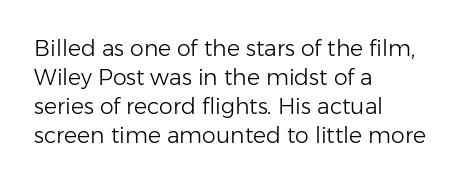
{"italic": "no", "bold": "no", "underline": "no", "align": "left", "line_spacing": "normal", "line_spacing_ratio": 1.32, "letter_spacing": "normal", "letter_spacing_em": 0.0, "glyph_px": 22}
